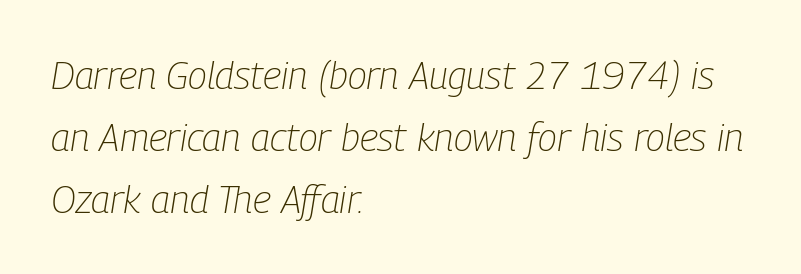
Q: Is the text bold? A: No.
Q: Is the text italic (slanted)? A: Yes, it leans right by about 9 degrees.
Q: Is the text underlined? A: No.
Q: How is the paragraph aligned? A: Left-aligned.
Q: Is the spacing between letters normal or unusually wide? A: Normal.
Q: Is the spacing between lines tight, normal or loose? A: Normal.
Q: Width (condensed, normal, or wide)? A: Condensed.
Q: Stroke contrast? A: Low.
Q: x-height? A: Medium.
Q: Monospaced? A: No.
